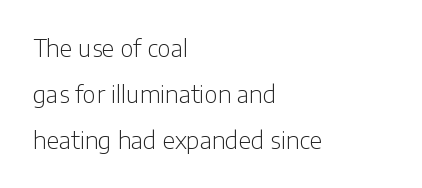
{"italic": "no", "bold": "no", "underline": "no", "align": "left", "line_spacing": "loose", "line_spacing_ratio": 1.99, "letter_spacing": "normal", "letter_spacing_em": 0.0, "glyph_px": 23}
